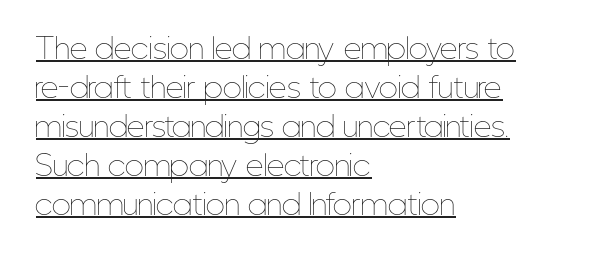
Q: Is the text bold? A: No.
Q: Is the text italic (slanted)? A: No, it is upright.
Q: Is the text underlined? A: Yes.
Q: How is the paragraph aligned? A: Left-aligned.
Q: Is the spacing between letters normal or unusually wide? A: Normal.
Q: Is the spacing between lines tight, normal or loose? A: Normal.
Q: Width (condensed, normal, or wide)? A: Condensed.
Q: Stroke contrast? A: Low.
Q: x-height? A: Medium.
Q: Monospaced? A: No.
